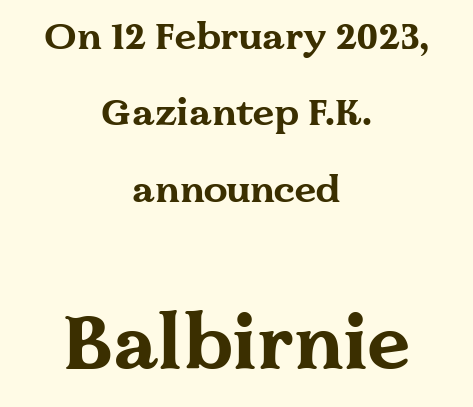
{"serif": "yes", "italic": "no", "bold": "yes", "weight": "bold", "width": "wide", "stroke_contrast": "medium", "x_height": "medium", "monospaced": "no", "underline": "no", "align": "center", "line_spacing": "loose", "line_spacing_ratio": 2.01, "letter_spacing": "normal", "letter_spacing_em": 0.0, "larger_block": "second", "size_ratio": 2.0, "glyph_px": 76}
